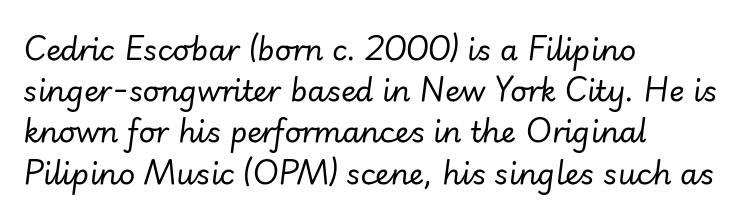
{"italic": "yes", "lean": "right", "slant_degrees": 7, "bold": "no", "weight": "regular", "width": "normal", "stroke_contrast": "low", "x_height": "small", "monospaced": "no", "underline": "no", "align": "left", "line_spacing": "normal", "line_spacing_ratio": 1.42, "letter_spacing": "normal", "letter_spacing_em": 0.0, "glyph_px": 29}
